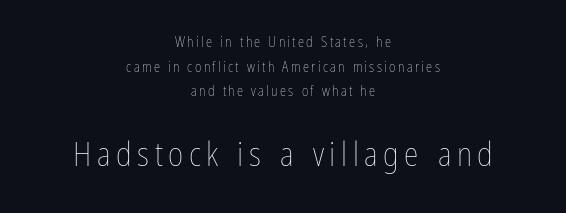
Q: Is the text bold? A: No.
Q: Is the text italic (slanted)? A: No, it is upright.
Q: Is the text underlined? A: No.
Q: How is the paragraph aligned? A: Centered.
Q: Which block of text is set in a larger size, the first (top) or the second (bottom)? A: The second (bottom) one.
Q: Width (condensed, normal, or wide)? A: Condensed.
Q: Stroke contrast? A: Low.
Q: x-height? A: Medium.
Q: Monospaced? A: No.
